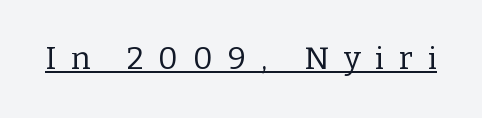
Is this a fixed-width face? No — the glyphs have proportional, varying widths. The tracking reads as deliberately expanded to a designer's eye. The text was rendered using a seriffed face with decorative stroke endings. Stroke thickness stays within the range of a standard reading face or lighter. Rendered with straight, roman letterforms. Check the space under the baseline: a stroke is drawn there.
